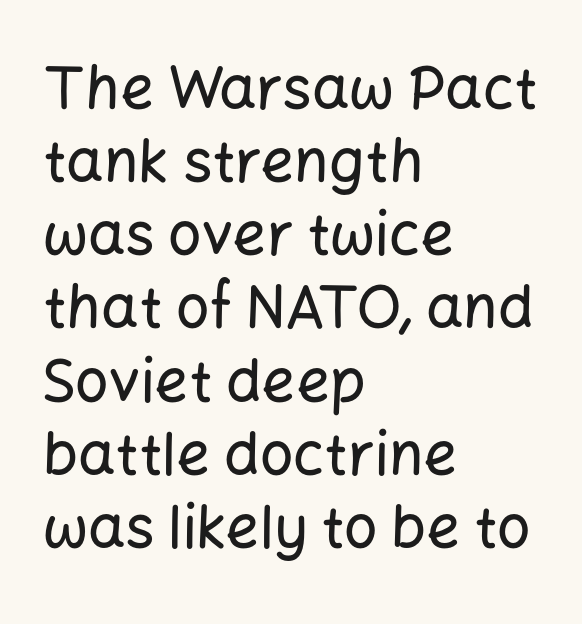
The image shows 59 px sans-serif type, upright; set left-aligned, line spacing 1.24x, normal letter spacing, not underlined; low stroke contrast and a medium x-height.
